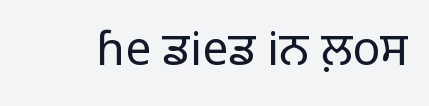
The image shows 46 px light sans-serif type, upright; set normal letter spacing, not underlined; low stroke contrast and a medium x-height.
